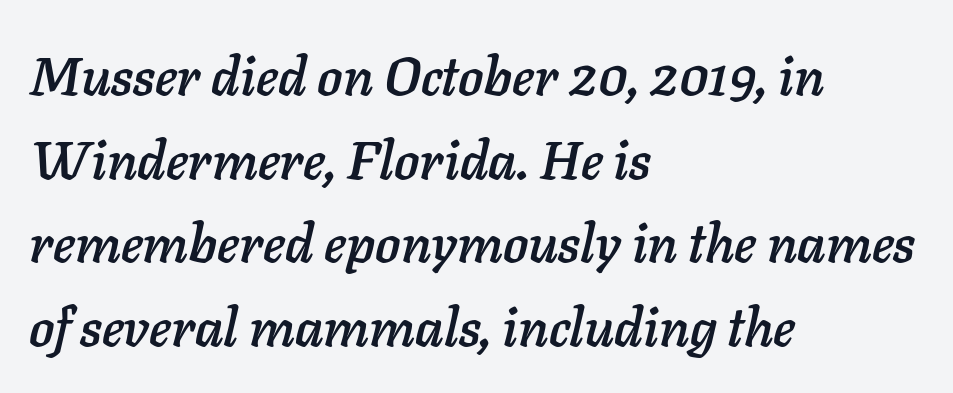
The image shows 53 px text type, italic (leaning right); set left-aligned, normal line spacing (1.58x), normal letter spacing, not underlined; low stroke contrast and a medium x-height.
